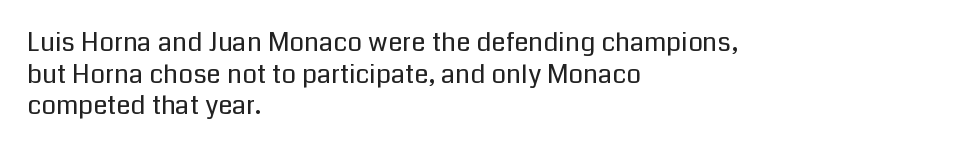
Nope, not italic — everything's standing straight. The font is comparable to plain body text, perhaps lighter. Inter-character spacing is left at the font's built-in metrics. The zone under the glyphs is completely vacant. These lines are set flush left with a ragged right edge.
